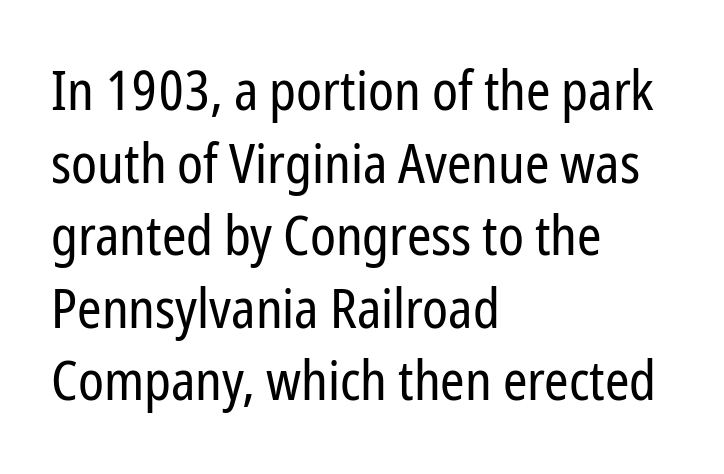
Q: Is the text bold? A: No.
Q: Is the text italic (slanted)? A: No, it is upright.
Q: Is the typeface a serif or a sans-serif typeface? A: Sans-serif.
Q: Is the text underlined? A: No.
Q: How is the paragraph aligned? A: Left-aligned.
Q: Is the spacing between letters normal or unusually wide? A: Normal.
Q: Is the spacing between lines tight, normal or loose? A: Normal.
Q: Width (condensed, normal, or wide)? A: Condensed.
Q: Stroke contrast? A: Low.
Q: x-height? A: Medium.
Q: Monospaced? A: No.
